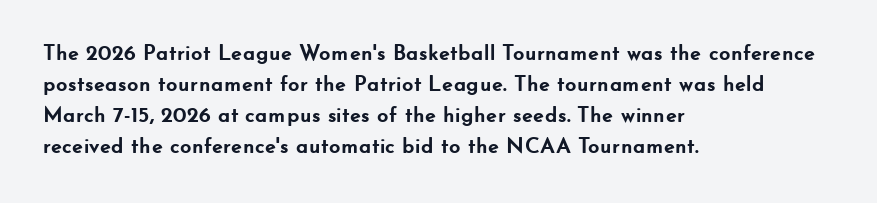
Ordinary non-slanted type is in use. The space between consecutive lines is moderate. The strokes are fattened all the way to bold. No extra tracking has been applied to these lines. Quick note: underline off. The typesetter chose a ragged-right arrangement here.
